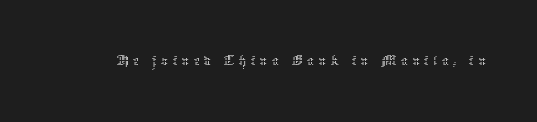
Quick note: underline off. Italic: no, the glyphs are upright roman. Each stroke keeps to a modest, everyday thickness or less. The face used here is proportionally spaced, like ordinary book or web type.
